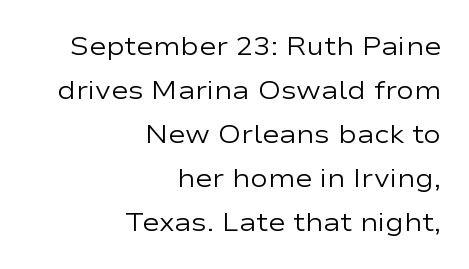
Check under the words: just untouched page. The letters stand upright; this is a roman face. Each line ends at the same right margin while the left side varies. The typesetting does not lean heavy: it is not bold.
